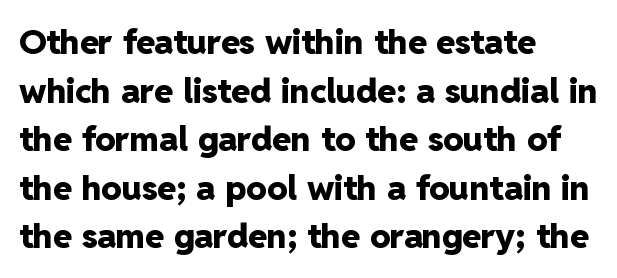
The image shows 34 px heavy sans-serif type, upright; set left-aligned, normal line spacing (1.43x), normal letter spacing, not underlined; low stroke contrast and a medium x-height.
